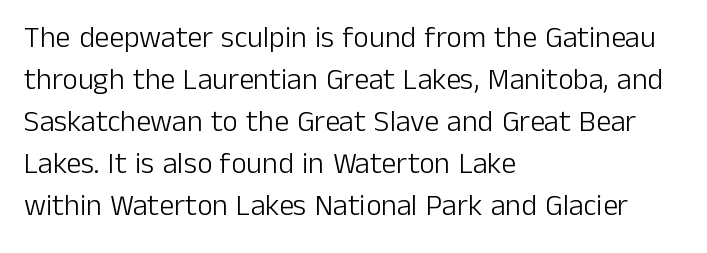
{"serif": "no", "italic": "no", "bold": "no", "weight": "light", "width": "normal", "stroke_contrast": "low", "x_height": "medium", "monospaced": "no", "underline": "no", "align": "left", "line_spacing": "normal", "line_spacing_ratio": 1.4, "letter_spacing": "normal", "letter_spacing_em": 0.0, "glyph_px": 30}
